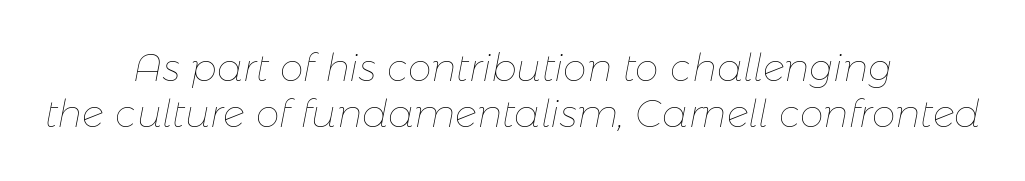
Q: Is the text bold? A: No.
Q: Is the text italic (slanted)? A: Yes, it leans right by about 11 degrees.
Q: Is the text underlined? A: No.
Q: How is the paragraph aligned? A: Centered.
Q: Is the spacing between letters normal or unusually wide? A: Normal.
Q: Width (condensed, normal, or wide)? A: Normal.
Q: Stroke contrast? A: Low.
Q: x-height? A: Medium.
Q: Monospaced? A: No.
